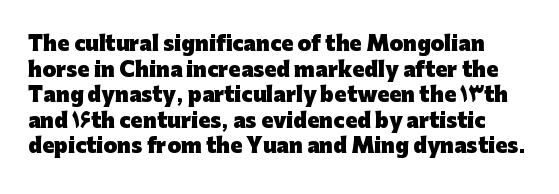
The image shows 20 px bold type, upright; set normal line spacing (1.28x), normal letter spacing, not underlined.
